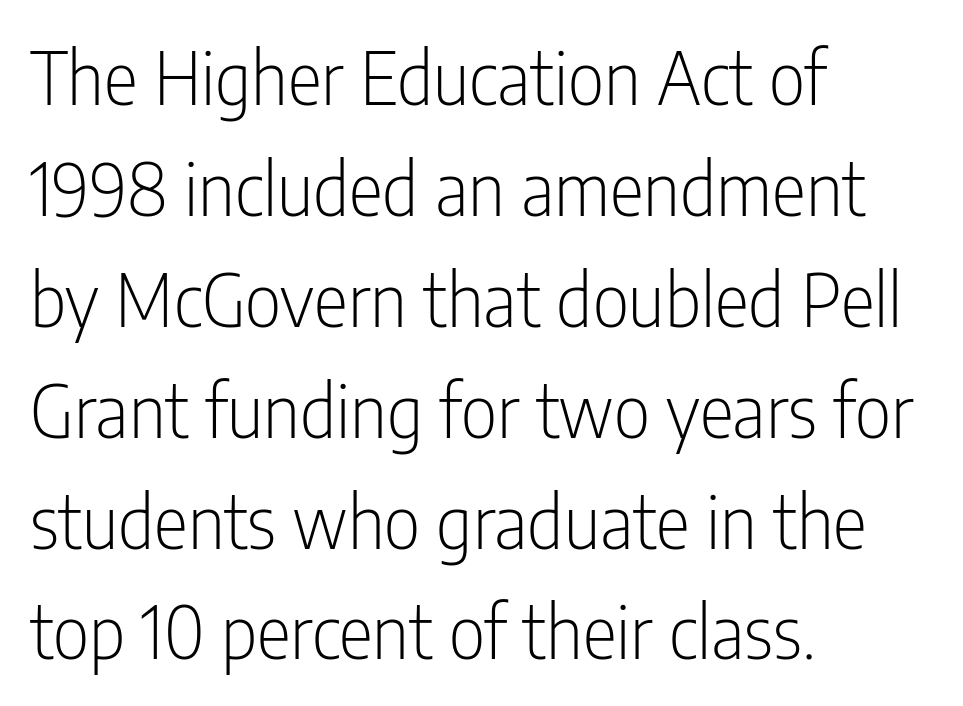
The image shows 72 px light, condensed sans-serif type, upright; set left-aligned, normal line spacing (1.54x), normal letter spacing, not underlined; low stroke contrast and a medium x-height.
